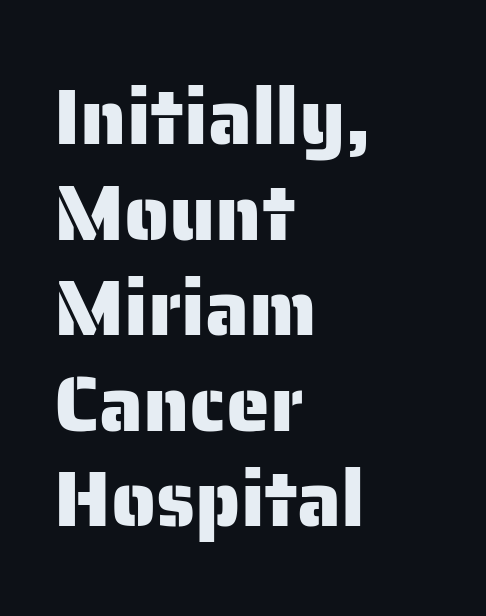
{"serif": "no", "italic": "no", "width": "normal", "stroke_contrast": "low", "x_height": "medium", "monospaced": "no", "underline": "no", "align": "left", "line_spacing_ratio": 1.21, "letter_spacing": "normal", "letter_spacing_em": 0.0, "glyph_px": 79}
